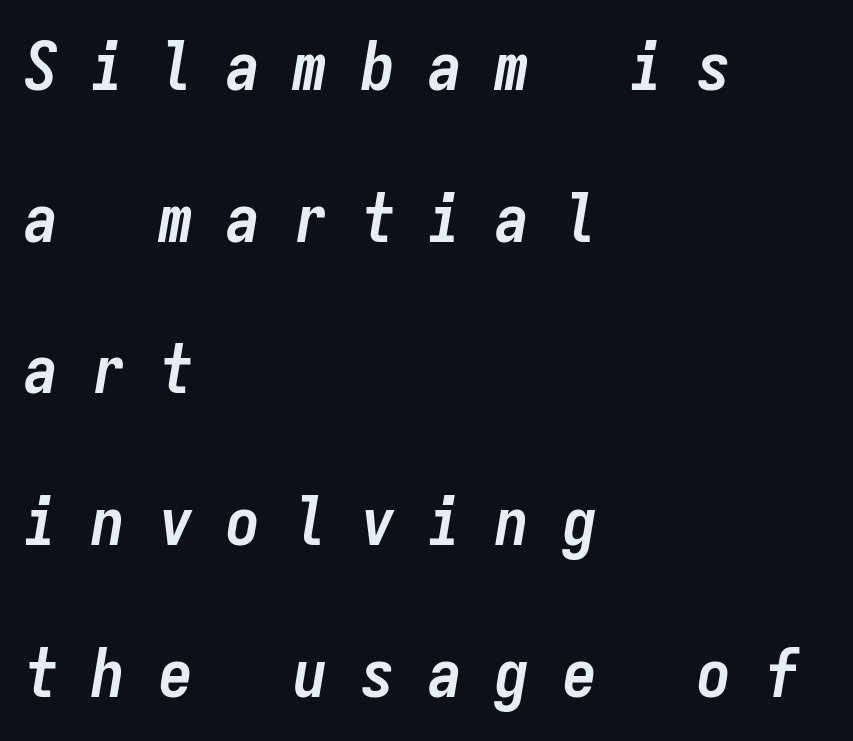
Q: Is the text bold? A: Yes.
Q: Is the text italic (slanted)? A: Yes, it leans right by about 9 degrees.
Q: Is the text underlined? A: No.
Q: How is the paragraph aligned? A: Left-aligned.
Q: Is the spacing between letters normal or unusually wide? A: Unusually wide.
Q: Is the spacing between lines tight, normal or loose? A: Loose.
Q: Width (condensed, normal, or wide)? A: Condensed.
Q: Stroke contrast? A: Low.
Q: x-height? A: Medium.
Q: Monospaced? A: Yes.
